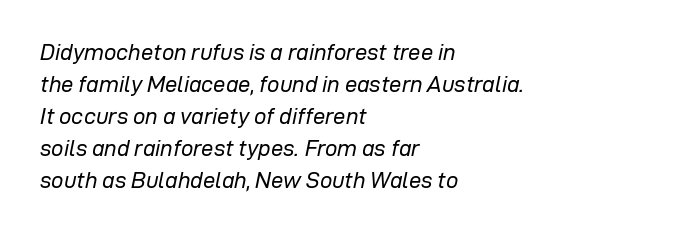
Q: Is the text bold? A: No.
Q: Is the text italic (slanted)? A: Yes, it leans right by about 12 degrees.
Q: Is the text underlined? A: No.
Q: How is the paragraph aligned? A: Left-aligned.
Q: Is the spacing between letters normal or unusually wide? A: Normal.
Q: Is the spacing between lines tight, normal or loose? A: Normal.
